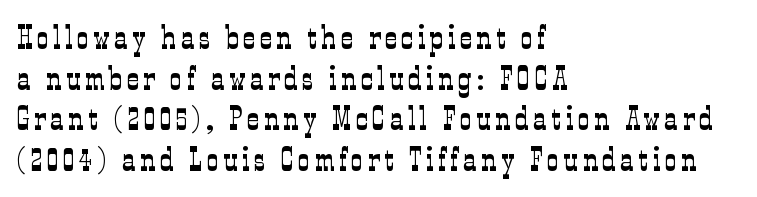
Character widths vary here, with narrow letters taking less room than wide ones. Characters remain perfectly vertical along every line. The compositor pushed each line to the left boundary. Are there feet on the stems? There are — it's a serif. Stems here are at most as thick as an everyday book face.
